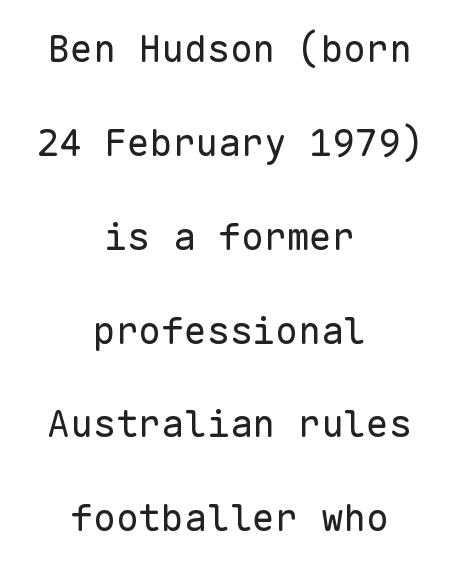
The image shows 38 px regular-weight sans-serif type, upright, monospaced; set centered, loose line spacing (2.47x), normal letter spacing, not underlined; low stroke contrast and a medium x-height.
